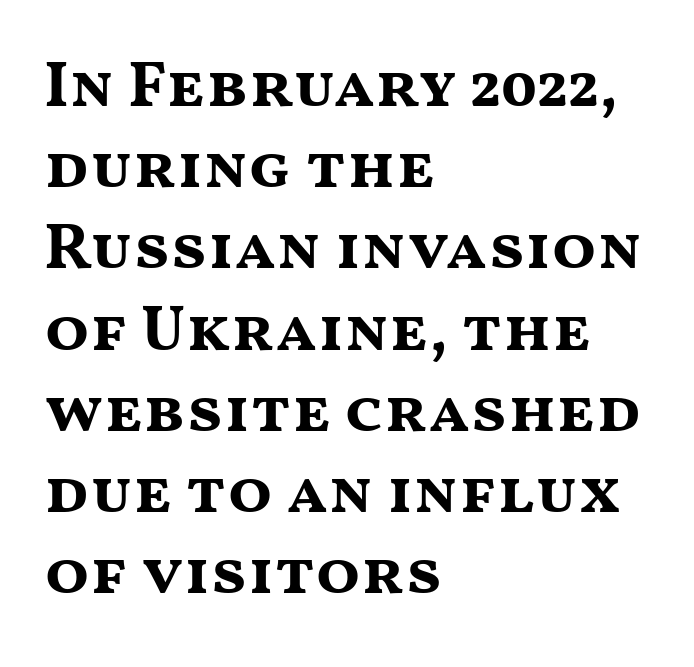
{"serif": "no", "italic": "no", "bold": "yes", "weight": "bold", "width": "wide", "stroke_contrast": "medium", "x_height": "medium", "monospaced": "no", "underline": "no", "align": "left", "line_spacing": "normal", "line_spacing_ratio": 1.25, "letter_spacing": "normal", "letter_spacing_em": 0.0, "glyph_px": 65}
